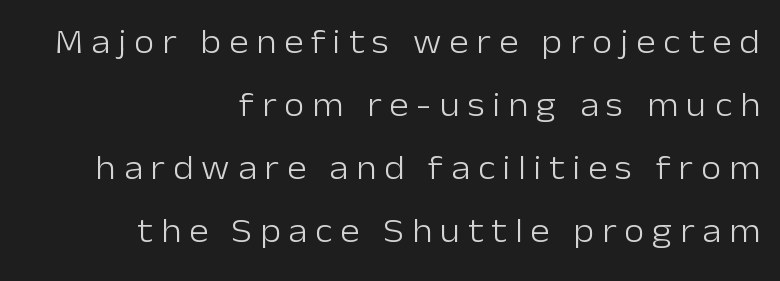
Students, observe: this is what heavily led, spacious text looks like. Someone cranked the tracking dial way up on this one. Letterform terminals end flat and unadorned throughout the passage. The passage shown is typed in a proportional face where columns would drift. Horizontal alignment here is rightward, an uncommon choice for prose.
